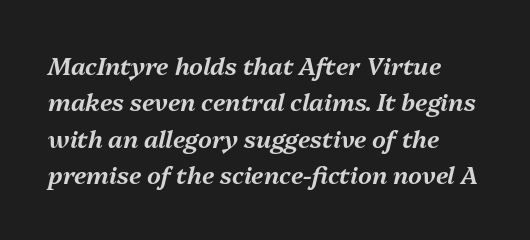
The foot of each line stays bare and open. Tracking here is standard; glyphs follow each other at the usual distance. Baseline-to-baseline distance is the conventional proportion of letter height. When letters slant like this, we call the style italic.
